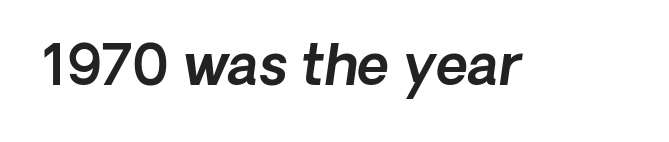
{"italic": "yes", "lean": "right", "slant_degrees": 8, "width": "normal", "x_height": "medium", "monospaced": "no", "underline": "no", "letter_spacing": "normal", "letter_spacing_em": 0.0, "glyph_px": 55}
